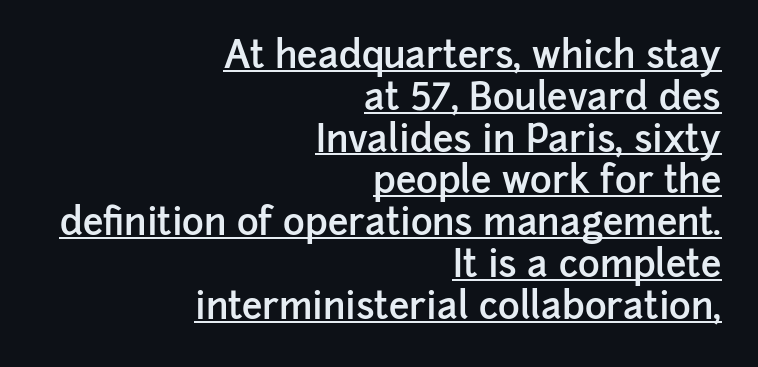
Note the varied advance widths — an 'i' is clearly narrower than an 'm'. The setting favours the right margin, as signatures and pull-quotes sometimes do. Nothing sits at the stroke ends, so this counts as sans-serif. This sample trades vertical openness for compactness between lines. The letters sit at their default tracking, neither squeezed nor spread. A continuous stroke trails under the words, as in a hyperlink.
